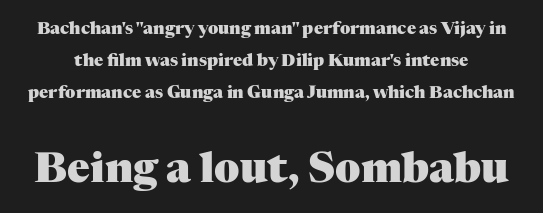
Q: Is the text bold? A: Yes.
Q: Is the text italic (slanted)? A: No, it is upright.
Q: Is the typeface a serif or a sans-serif typeface? A: Serif.
Q: Is the text underlined? A: No.
Q: Is the spacing between letters normal or unusually wide? A: Normal.
Q: Which block of text is set in a larger size, the first (top) or the second (bottom)? A: The second (bottom) one.
Q: Width (condensed, normal, or wide)? A: Normal.
Q: Stroke contrast? A: Medium.
Q: x-height? A: Medium.
Q: Monospaced? A: No.
